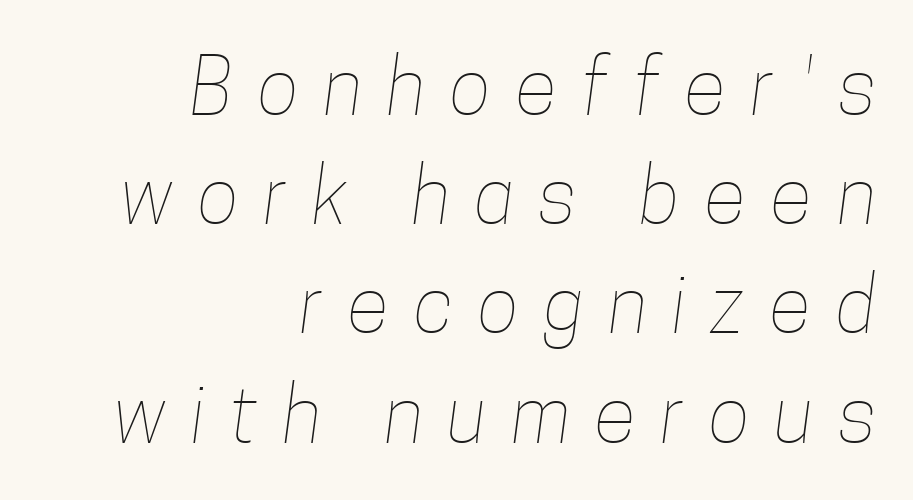
The designer left line spacing at the default. Bare-footed words on every line. This rendering widens character spacing well past its baseline value. Weight: not bold — regular or lighter. These lines stack with their right ends in a neat column.
